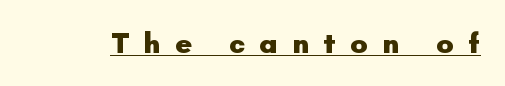
The image shows 29 px heavy sans-serif type, upright; set unusually wide letter spacing (+0.5 em), underlined; low stroke contrast and a small x-height.
